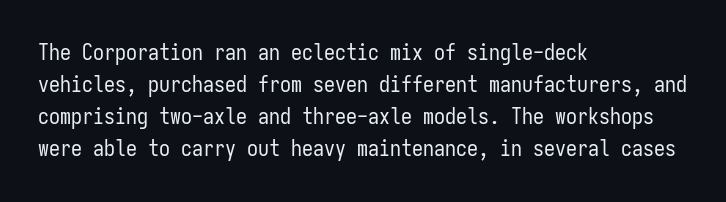
Weight: in the light-to-regular range. These lines keep a tight, regular rhythm from letter to letter. Any mark beneath the type? The region is blank. Left-aligned paragraph, ragged on the right. If you drew a line through each stem, it would be perfectly vertical. Honestly, the row spacing looks completely unremarkable.
